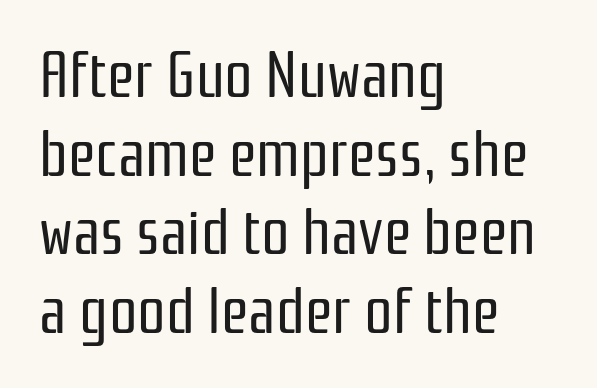
Q: Is the text bold? A: No.
Q: Is the text italic (slanted)? A: No, it is upright.
Q: Is the typeface a serif or a sans-serif typeface? A: Sans-serif.
Q: Is the text underlined? A: No.
Q: How is the paragraph aligned? A: Left-aligned.
Q: Is the spacing between letters normal or unusually wide? A: Normal.
Q: Is the spacing between lines tight, normal or loose? A: Normal.
Q: Width (condensed, normal, or wide)? A: Condensed.
Q: Stroke contrast? A: Low.
Q: x-height? A: Medium.
Q: Monospaced? A: No.
